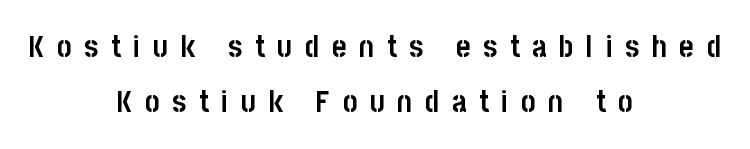
The image shows 31 px semibold, condensed sans-serif type, upright; set centered, line spacing 1.76x, unusually wide letter spacing (+0.41 em), not underlined; low stroke contrast and a large x-height.
